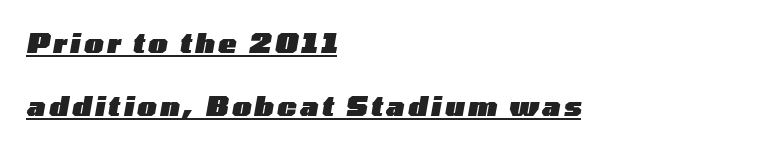
These lines are set flush left with a ragged right edge. This block would shrink considerably if given ordinary leading; it's expanded now. Is the type bold? Yes — the strokes are clearly thick and heavy. Somebody hit Ctrl+U on this one — the words are underlined. Emphasis-style slanted type is in use.
